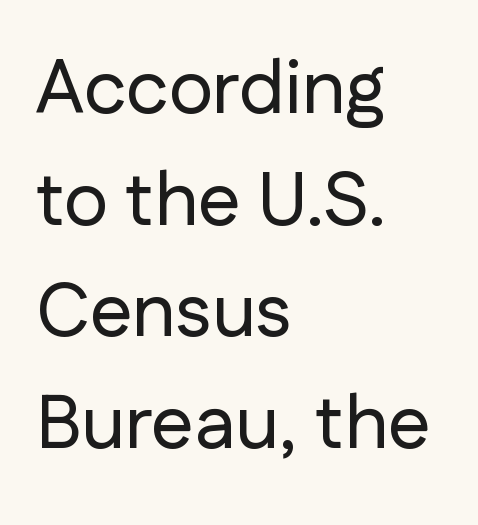
Q: Is the text italic (slanted)? A: No, it is upright.
Q: Is the typeface a serif or a sans-serif typeface? A: Sans-serif.
Q: Is the text underlined? A: No.
Q: How is the paragraph aligned? A: Left-aligned.
Q: Is the spacing between letters normal or unusually wide? A: Normal.
Q: Is the spacing between lines tight, normal or loose? A: Normal.
Q: Width (condensed, normal, or wide)? A: Normal.
Q: Stroke contrast? A: Low.
Q: x-height? A: Medium.
Q: Monospaced? A: No.
